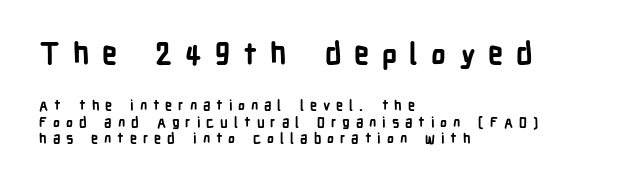
{"serif": "no", "italic": "no", "bold": "yes", "weight": "bold", "width": "condensed", "stroke_contrast": "low", "x_height": "medium", "monospaced": "no", "underline": "no", "align": "left", "line_spacing_ratio": 1.18, "letter_spacing": "wide", "letter_spacing_em": 0.42, "larger_block": "first", "size_ratio": 2.14, "glyph_px": 30}
